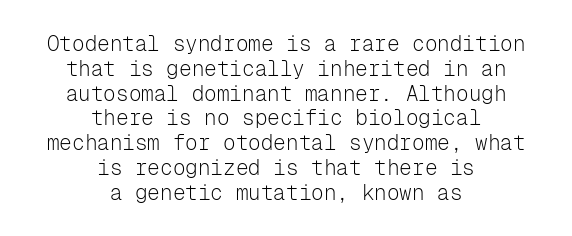
{"italic": "no", "bold": "no", "underline": "no", "align": "center", "line_spacing_ratio": 1.18, "letter_spacing": "normal", "letter_spacing_em": 0.0, "glyph_px": 21}
